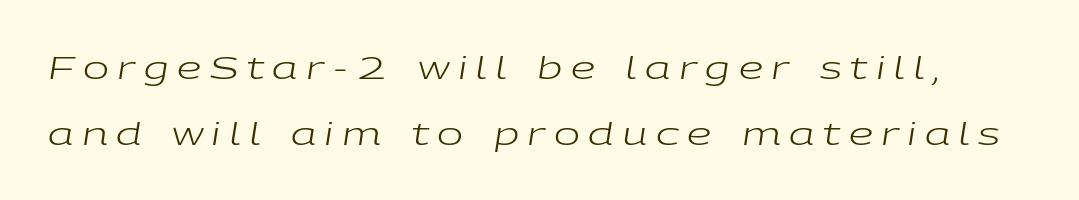
The image shows 31 px regular-weight, wide type, italic (leaning right); set loose line spacing (2.12x), unusually wide letter spacing (+0.27 em), not underlined; low stroke contrast and a medium x-height.
